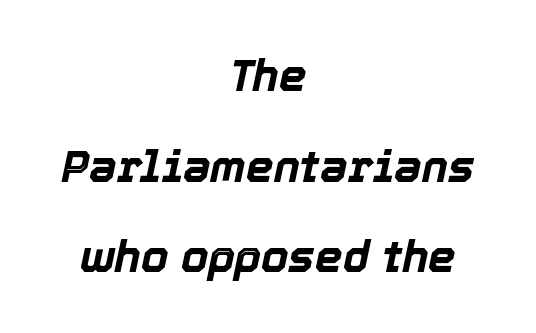
The image shows 44 px bold type, italic (leaning right); set centered, loose line spacing (2.06x), normal letter spacing, not underlined; a medium x-height.
